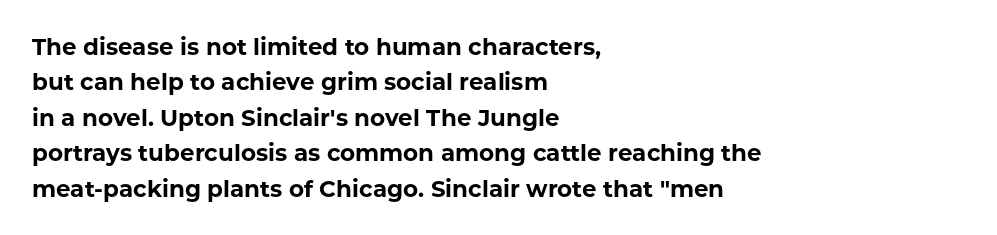
Q: Is the text bold? A: Yes.
Q: Is the text italic (slanted)? A: No, it is upright.
Q: Is the text underlined? A: No.
Q: How is the paragraph aligned? A: Left-aligned.
Q: Is the spacing between letters normal or unusually wide? A: Normal.
Q: Is the spacing between lines tight, normal or loose? A: Normal.
